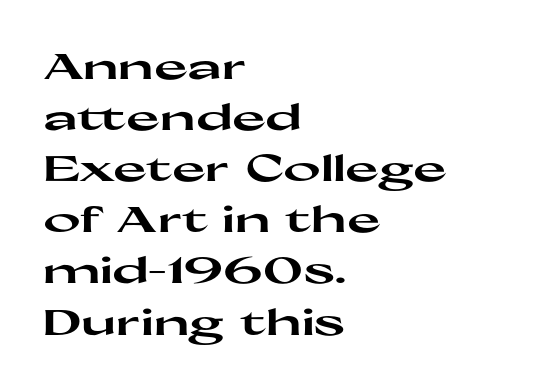
Q: Is the text bold? A: Yes.
Q: Is the text italic (slanted)? A: No, it is upright.
Q: Is the typeface a serif or a sans-serif typeface? A: Sans-serif.
Q: Is the text underlined? A: No.
Q: How is the paragraph aligned? A: Left-aligned.
Q: Is the spacing between letters normal or unusually wide? A: Normal.
Q: Is the spacing between lines tight, normal or loose? A: Normal.
Q: Width (condensed, normal, or wide)? A: Wide.
Q: Stroke contrast? A: High.
Q: x-height? A: Medium.
Q: Monospaced? A: No.
